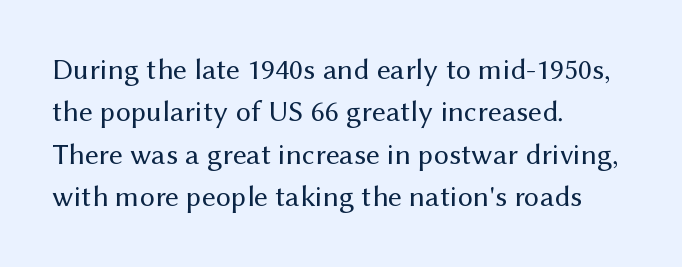
Each letter keeps its own natural width here, so spacing adapts to shape. Baseline-to-baseline distance is the conventional proportion of letter height. Letters have the restrained weight of plain body copy at most. Caption: multi-line text, flush left, ragged right.
